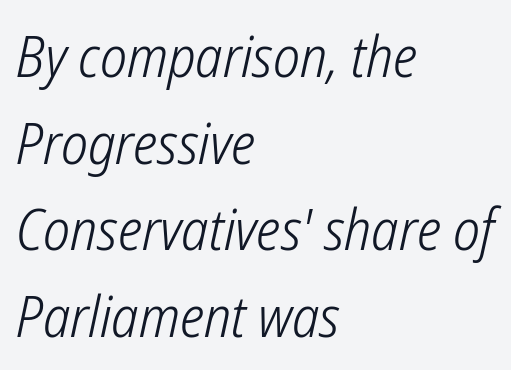
{"serif": "no", "bold": "no", "weight": "light", "width": "condensed", "stroke_contrast": "low", "x_height": "medium", "monospaced": "no", "underline": "no", "align": "left", "line_spacing": "normal", "line_spacing_ratio": 1.52, "letter_spacing": "normal", "letter_spacing_em": 0.0, "glyph_px": 57}
